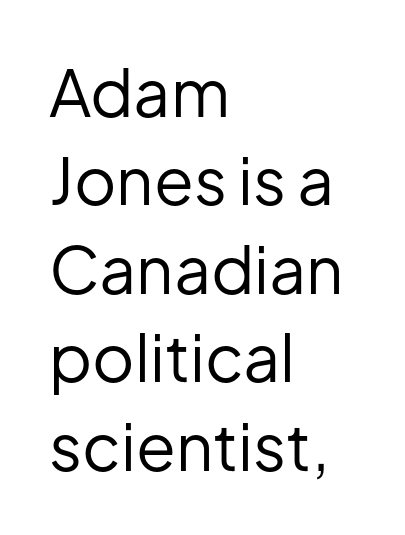
{"serif": "no", "italic": "no", "bold": "no", "weight": "regular", "width": "normal", "stroke_contrast": "low", "x_height": "medium", "monospaced": "no", "underline": "no", "align": "left", "line_spacing": "normal", "line_spacing_ratio": 1.36, "letter_spacing": "normal", "letter_spacing_em": 0.0, "glyph_px": 65}
